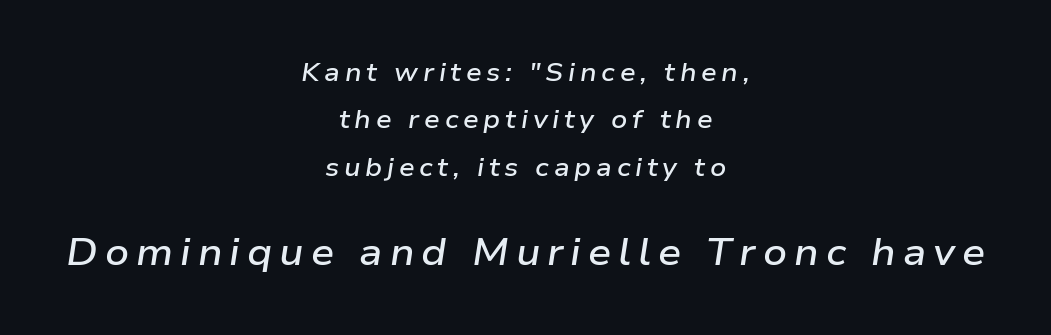
Emphasis-style slanted type is in use. In CSS terms this would be text-align: center. Nobody drew a line under any word here. These lines are rendered in a variable-pitch font. Rows of type keep a wide berth in the vertical direction.
